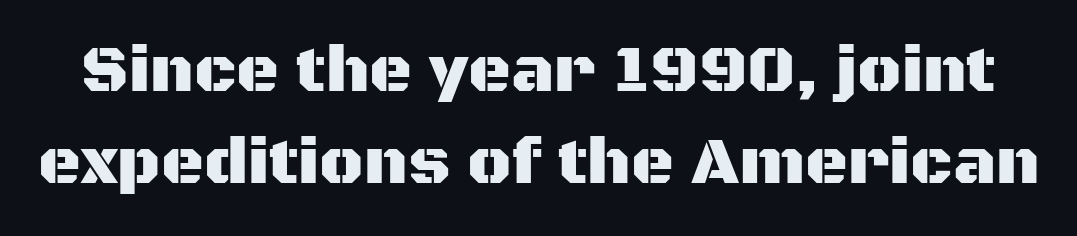
Observe the absence of serifs on each vertical stroke in this sample. Quick note: not italic, upright. Clear beneath every line of the passage. The horizontal fit of the characters is conventional and even. Baseline-to-baseline distance is the conventional proportion of letter height. Proportional: the letters do not fall into vertical columns.
